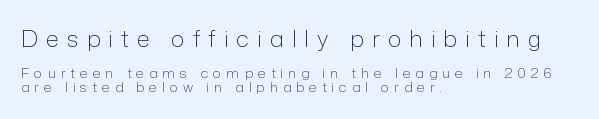
The image shows 23 px text type, upright; set left-aligned, tight line spacing (0.99x), unusually wide letter spacing (+0.35 em), not underlined; the first (top) block is 1.64x larger.
